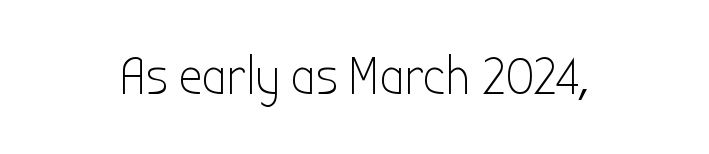
The image shows 53 px light, condensed sans-serif type, upright; set normal letter spacing, not underlined; low stroke contrast and a medium x-height.
